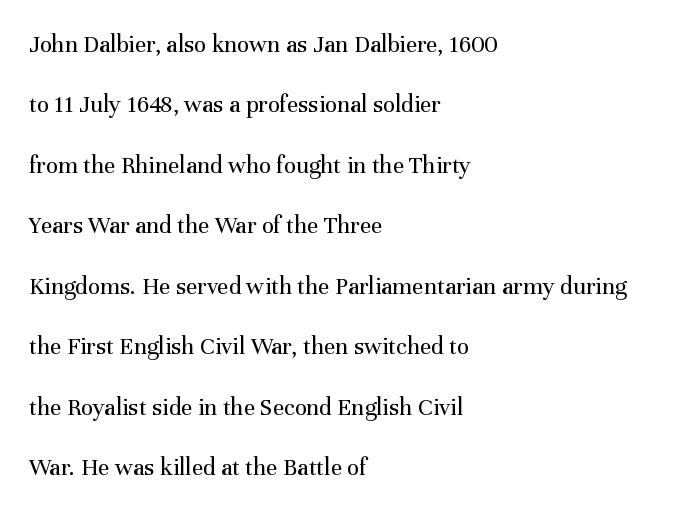
{"italic": "no", "bold": "no", "underline": "no", "align": "left", "line_spacing": "loose", "line_spacing_ratio": 2.42, "letter_spacing": "normal", "letter_spacing_em": 0.0, "glyph_px": 25}
